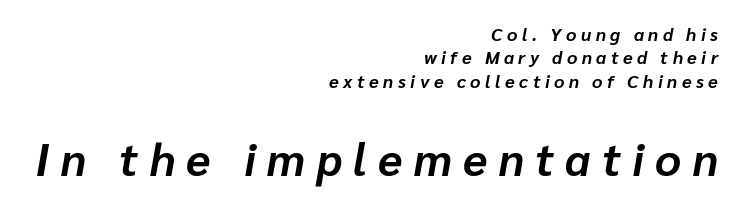
Q: Is the text bold? A: Yes.
Q: Is the text italic (slanted)? A: Yes, it leans right by about 10 degrees.
Q: Is the text underlined? A: No.
Q: How is the paragraph aligned? A: Right-aligned.
Q: Is the spacing between letters normal or unusually wide? A: Unusually wide.
Q: Is the spacing between lines tight, normal or loose? A: Normal.
Q: Which block of text is set in a larger size, the first (top) or the second (bottom)? A: The second (bottom) one.
Q: Width (condensed, normal, or wide)? A: Normal.
Q: Stroke contrast? A: Low.
Q: x-height? A: Medium.
Q: Monospaced? A: No.
